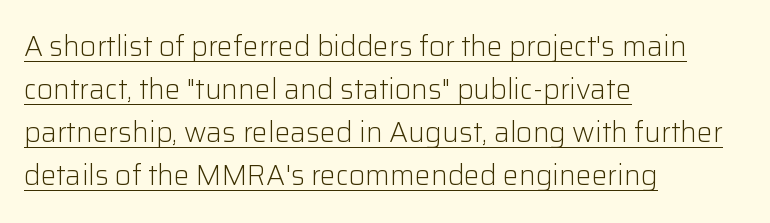
Left-aligned paragraph, ragged on the right. Normally led — the rows are evenly, conventionally spaced. Each letter keeps its own natural width here, so spacing adapts to shape. Students, observe the line beneath the letters — that is underlining. Letters have the restrained weight of plain body copy at most. The face used here is rendered with its standard letterfit.
